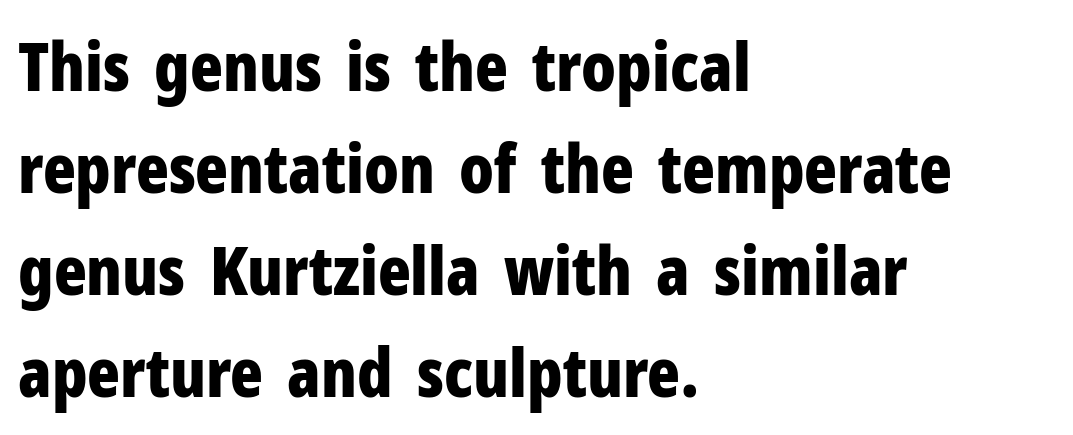
Q: Is the text bold? A: Yes.
Q: Is the text italic (slanted)? A: No, it is upright.
Q: Is the typeface a serif or a sans-serif typeface? A: Sans-serif.
Q: Is the text underlined? A: No.
Q: How is the paragraph aligned? A: Left-aligned.
Q: Is the spacing between letters normal or unusually wide? A: Normal.
Q: Is the spacing between lines tight, normal or loose? A: Normal.
Q: Width (condensed, normal, or wide)? A: Condensed.
Q: Stroke contrast? A: Low.
Q: x-height? A: Medium.
Q: Monospaced? A: No.
